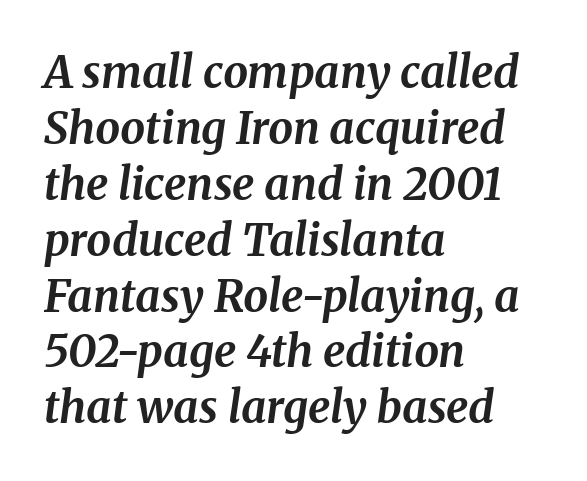
Q: Is the text bold? A: Yes.
Q: Is the text italic (slanted)? A: Yes, it leans right by about 8 degrees.
Q: Is the typeface a serif or a sans-serif typeface? A: Serif.
Q: Is the text underlined? A: No.
Q: How is the paragraph aligned? A: Left-aligned.
Q: Is the spacing between letters normal or unusually wide? A: Normal.
Q: Is the spacing between lines tight, normal or loose? A: Normal.
Q: Width (condensed, normal, or wide)? A: Normal.
Q: Stroke contrast? A: Medium.
Q: x-height? A: Medium.
Q: Monospaced? A: No.
